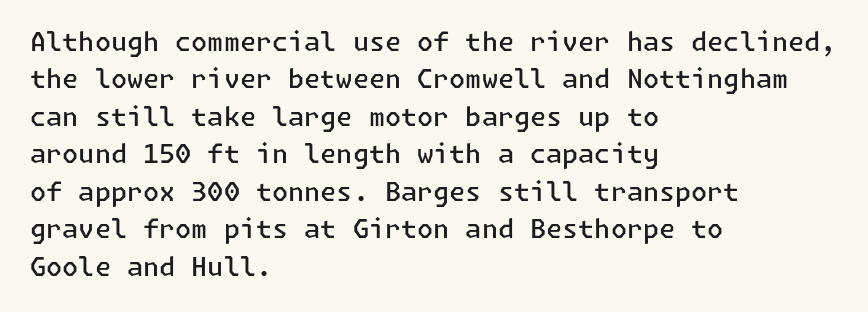
{"italic": "no", "bold": "semi", "underline": "no", "align": "left", "line_spacing": "normal", "line_spacing_ratio": 1.44, "letter_spacing": "normal", "letter_spacing_em": 0.0, "glyph_px": 26}
